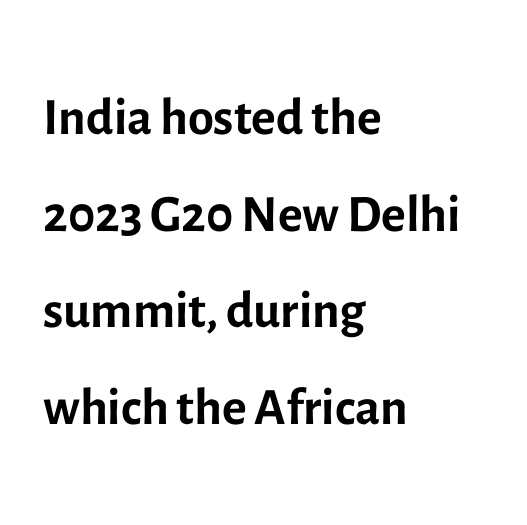
Q: Is the text bold? A: No.
Q: Is the text italic (slanted)? A: No, it is upright.
Q: Is the typeface a serif or a sans-serif typeface? A: Sans-serif.
Q: Is the text underlined? A: No.
Q: How is the paragraph aligned? A: Left-aligned.
Q: Is the spacing between letters normal or unusually wide? A: Normal.
Q: Is the spacing between lines tight, normal or loose? A: Normal.
Q: Width (condensed, normal, or wide)? A: Normal.
Q: x-height? A: Medium.
Q: Monospaced? A: No.
